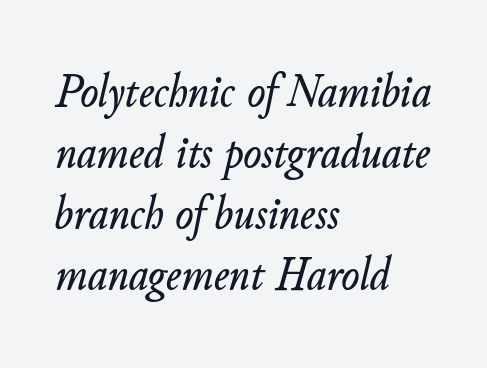
{"italic": "yes", "lean": "right", "slant_degrees": 11, "width": "normal", "stroke_contrast": "low", "x_height": "small", "monospaced": "no", "underline": "no", "align": "left", "line_spacing": "normal", "line_spacing_ratio": 1.27, "letter_spacing": "normal", "letter_spacing_em": 0.0, "glyph_px": 48}
